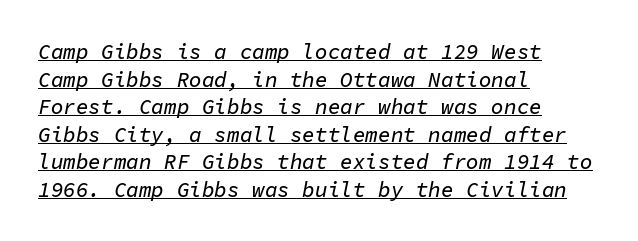
Every character sits at an angle, as italics do. The rendering keeps characters at their native spacing. Each line of the rendering has a horizontal stroke beneath the glyphs. This rendering uses left alignment, leaving the right contour irregular. The passage shown stacks its lines at a standard gap.
